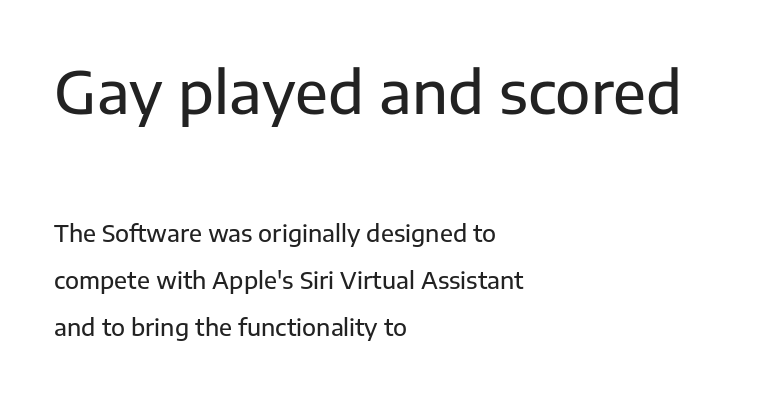
Q: Is the text italic (slanted)? A: No, it is upright.
Q: Is the typeface a serif or a sans-serif typeface? A: Sans-serif.
Q: Is the text underlined? A: No.
Q: How is the paragraph aligned? A: Left-aligned.
Q: Is the spacing between letters normal or unusually wide? A: Normal.
Q: Is the spacing between lines tight, normal or loose? A: Loose.
Q: Which block of text is set in a larger size, the first (top) or the second (bottom)? A: The first (top) one.
Q: Width (condensed, normal, or wide)? A: Normal.
Q: Stroke contrast? A: Low.
Q: x-height? A: Medium.
Q: Monospaced? A: No.
